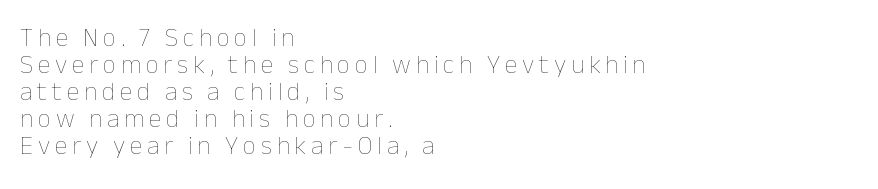
Q: Is the text bold? A: No.
Q: Is the text italic (slanted)? A: No, it is upright.
Q: Is the text underlined? A: No.
Q: How is the paragraph aligned? A: Left-aligned.
Q: Is the spacing between lines tight, normal or loose? A: Tight.
